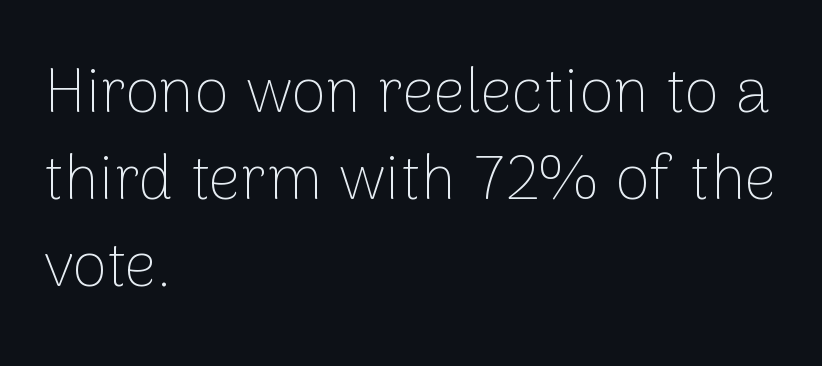
The image shows 63 px thin sans-serif type, upright; set left-aligned, normal line spacing (1.38x), normal letter spacing, not underlined; low stroke contrast and a medium x-height.
